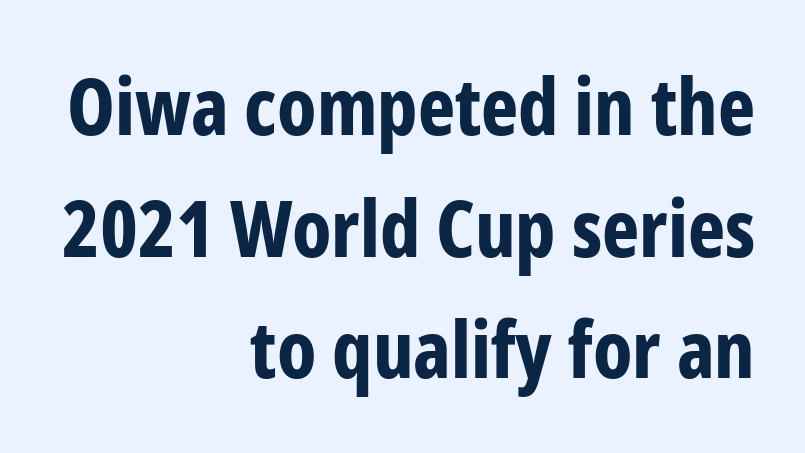
Q: Is the text bold? A: Yes.
Q: Is the text italic (slanted)? A: No, it is upright.
Q: Is the typeface a serif or a sans-serif typeface? A: Sans-serif.
Q: Is the text underlined? A: No.
Q: How is the paragraph aligned? A: Right-aligned.
Q: Is the spacing between letters normal or unusually wide? A: Normal.
Q: Is the spacing between lines tight, normal or loose? A: Normal.
Q: Width (condensed, normal, or wide)? A: Condensed.
Q: Stroke contrast? A: Low.
Q: x-height? A: Medium.
Q: Monospaced? A: No.
